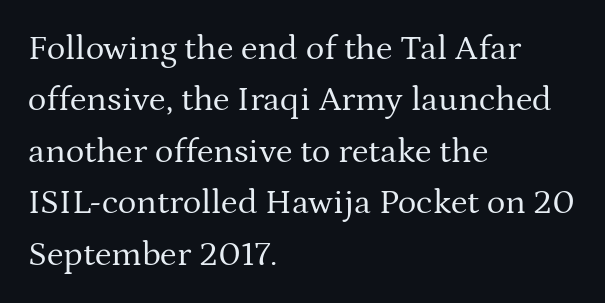
The image shows 35 px regular-weight serif type, upright; set left-aligned, normal line spacing (1.47x), normal letter spacing, not underlined; medium stroke contrast and a medium x-height.
